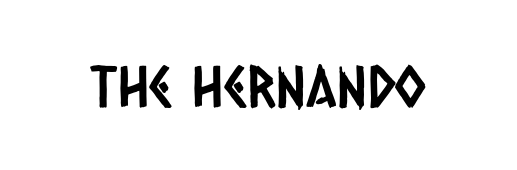
A typesetter would call this proportional, since set widths differ per character. Tracking value appears to be zero — textbook default spacing. Any mark beneath the type? The region is blank. A sans-serif font was chosen for this passage.
